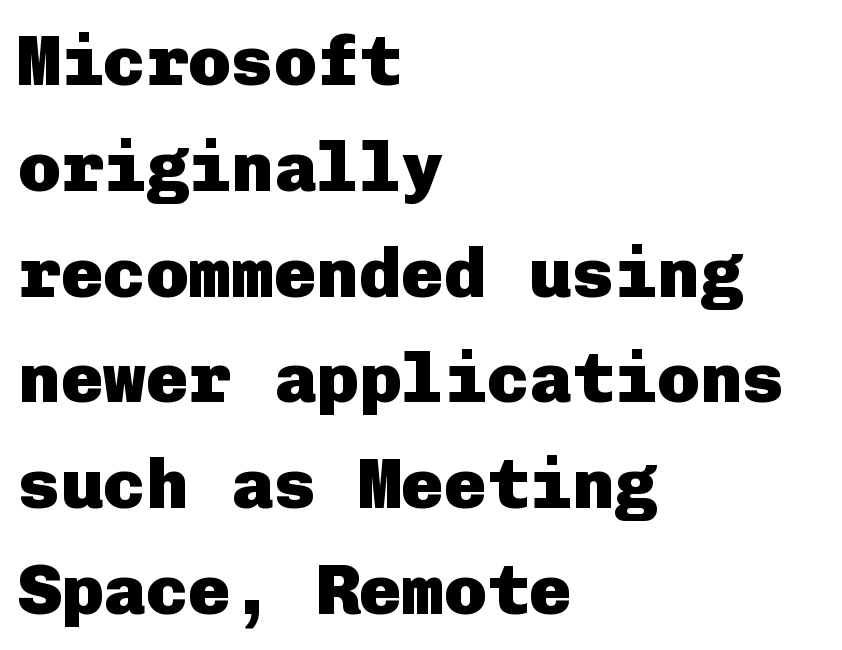
Look at the bottom of the vertical strokes: they stop flat, with no serifs. The rag falls on the right side of this text block. Horizontal bands of white between lines are of average thickness. You could call the tracking neutral — neither tight nor loose. A clean baseline with only descenders dipping below it. Students, this is bold: see how much ink each stroke carries.
